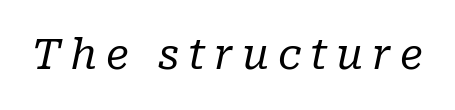
Q: Is the text bold? A: No.
Q: Is the text italic (slanted)? A: Yes, it leans right by about 10 degrees.
Q: Is the typeface a serif or a sans-serif typeface? A: Serif.
Q: Is the text underlined? A: No.
Q: Is the spacing between letters normal or unusually wide? A: Unusually wide.
Q: Width (condensed, normal, or wide)? A: Normal.
Q: Stroke contrast? A: Low.
Q: x-height? A: Medium.
Q: Monospaced? A: No.
